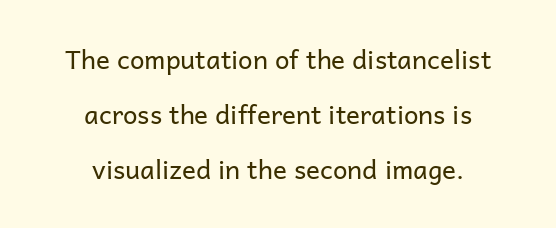
The image shows 26 px text type, upright; set centered, loose line spacing (2.12x), normal letter spacing, not underlined.
